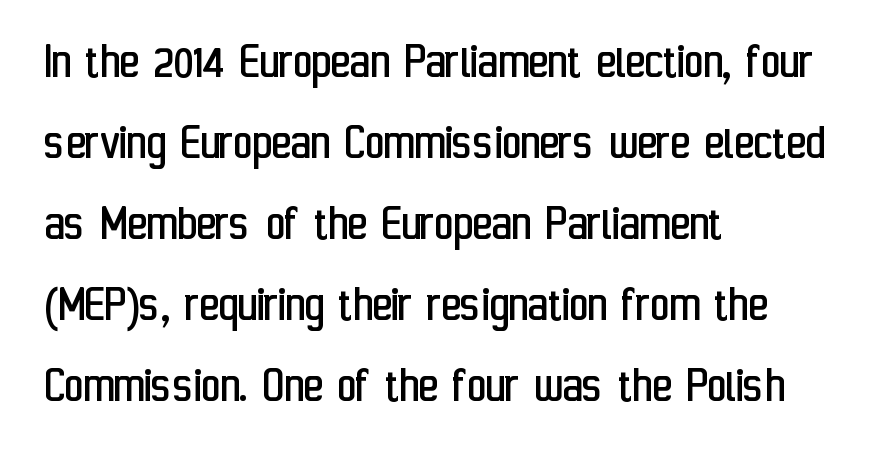
{"serif": "no", "italic": "no", "bold": "no", "weight": "regular", "width": "condensed", "stroke_contrast": "low", "x_height": "medium", "monospaced": "no", "underline": "no", "align": "left", "line_spacing": "normal", "line_spacing_ratio": 1.53, "letter_spacing": "normal", "letter_spacing_em": 0.0, "glyph_px": 53}
